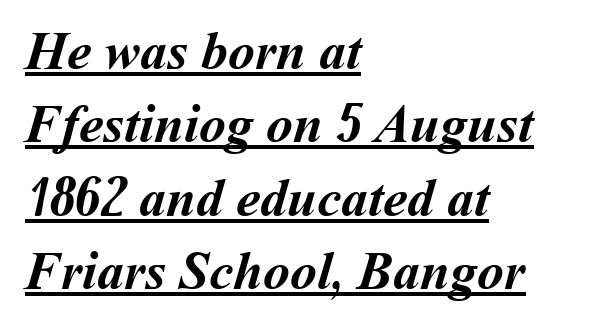
Q: Is the text bold? A: Yes.
Q: Is the text underlined? A: Yes.
Q: How is the paragraph aligned? A: Left-aligned.
Q: Is the spacing between letters normal or unusually wide? A: Normal.
Q: Is the spacing between lines tight, normal or loose? A: Normal.
Q: Width (condensed, normal, or wide)? A: Normal.
Q: Stroke contrast? A: Medium.
Q: x-height? A: Medium.
Q: Monospaced? A: No.
